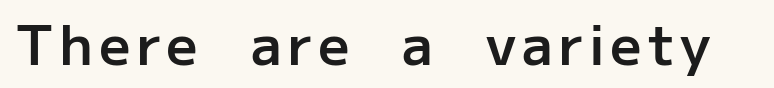
Q: Is the text bold? A: Semi-bold.
Q: Is the text italic (slanted)? A: No, it is upright.
Q: Is the typeface a serif or a sans-serif typeface? A: Sans-serif.
Q: Is the text underlined? A: No.
Q: Width (condensed, normal, or wide)? A: Normal.
Q: Stroke contrast? A: Low.
Q: x-height? A: Medium.
Q: Monospaced? A: No.
